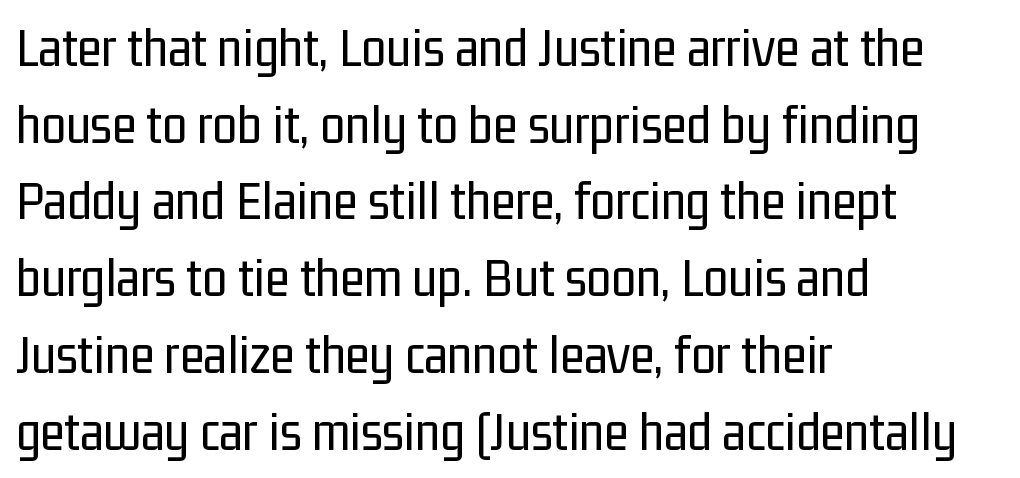
The image shows 56 px regular-weight, condensed sans-serif type, upright; set left-aligned, normal line spacing (1.37x), normal letter spacing, not underlined; low stroke contrast and a medium x-height.
